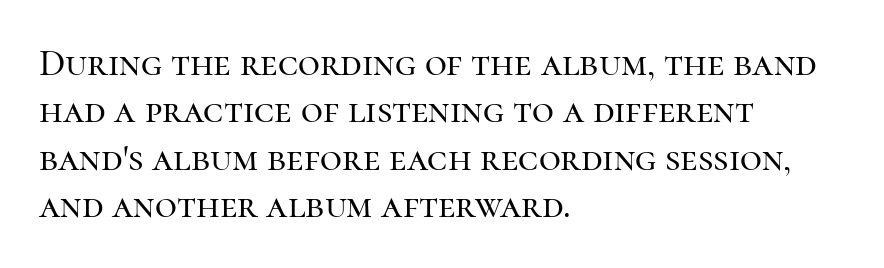
Q: Is the text italic (slanted)? A: No, it is upright.
Q: Is the typeface a serif or a sans-serif typeface? A: Serif.
Q: Is the text underlined? A: No.
Q: How is the paragraph aligned? A: Left-aligned.
Q: Is the spacing between letters normal or unusually wide? A: Normal.
Q: Is the spacing between lines tight, normal or loose? A: Normal.
Q: Width (condensed, normal, or wide)? A: Normal.
Q: Stroke contrast? A: High.
Q: x-height? A: Medium.
Q: Monospaced? A: No.
